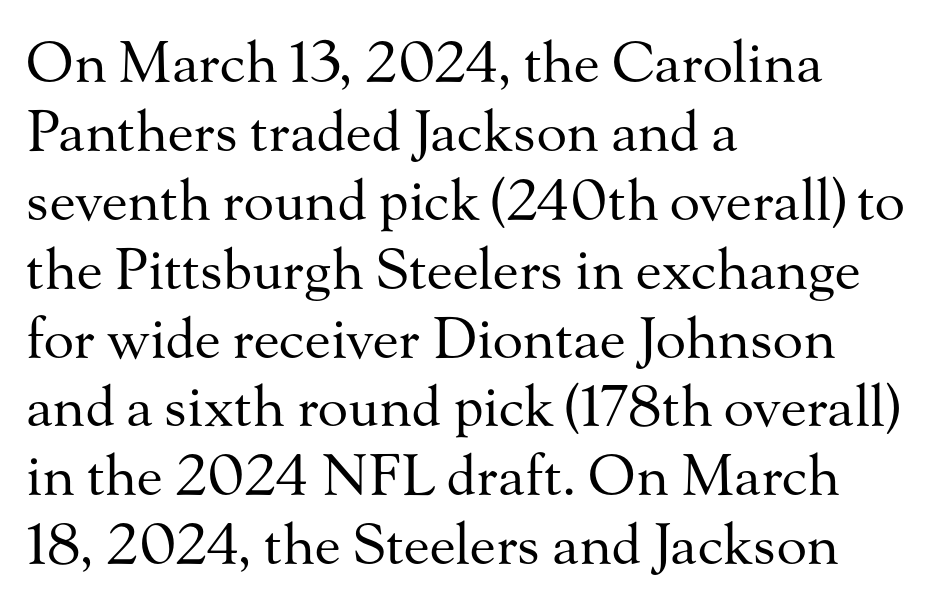
Q: Is the text bold? A: No.
Q: Is the text italic (slanted)? A: No, it is upright.
Q: Is the typeface a serif or a sans-serif typeface? A: Serif.
Q: Is the text underlined? A: No.
Q: How is the paragraph aligned? A: Left-aligned.
Q: Is the spacing between letters normal or unusually wide? A: Normal.
Q: Width (condensed, normal, or wide)? A: Normal.
Q: Stroke contrast? A: Medium.
Q: x-height? A: Small.
Q: Monospaced? A: No.
